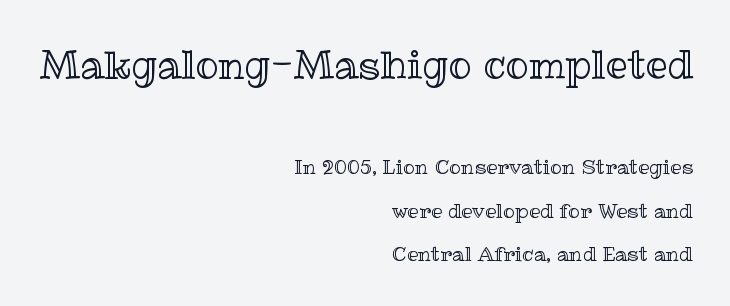
Line spacing here is loose. The ragged edge is on the left, which tells us the setting is flush right. The designer gave the opening block more size than the closing block. Inter-character spacing is left at the font's built-in metrics. Decoration check: the copy has no underline.
